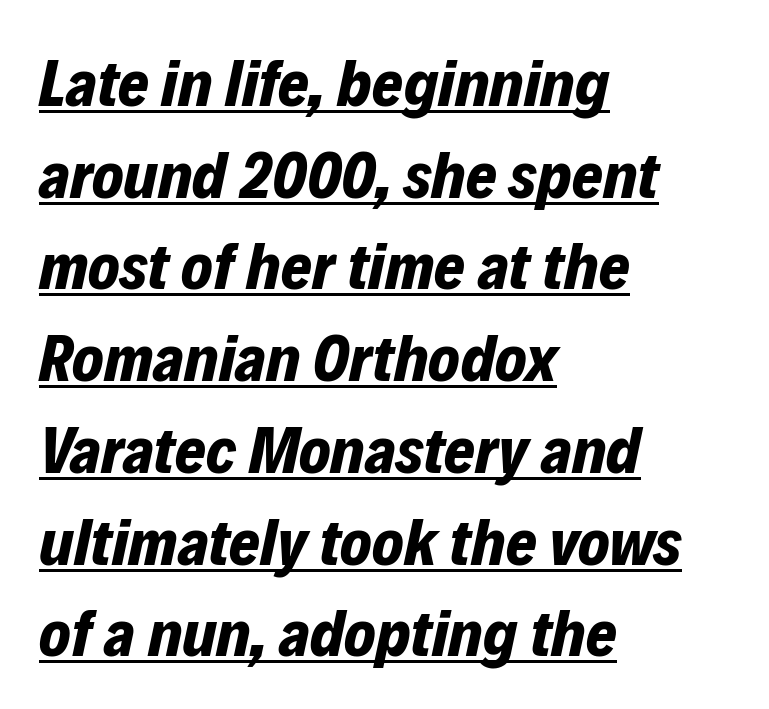
{"italic": "yes", "lean": "right", "slant_degrees": 12, "bold": "yes", "weight": "bold", "width": "normal", "stroke_contrast": "low", "x_height": "medium", "monospaced": "no", "underline": "yes", "align": "left", "line_spacing": "normal", "line_spacing_ratio": 1.39, "letter_spacing": "normal", "letter_spacing_em": 0.0, "glyph_px": 66}
